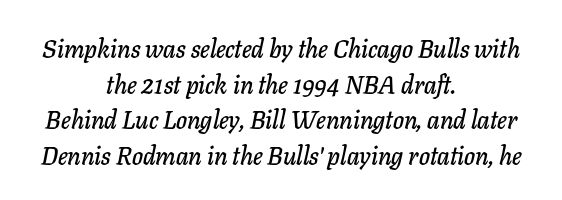
Q: Is the text italic (slanted)? A: Yes, it leans right by about 11 degrees.
Q: Is the text underlined? A: No.
Q: How is the paragraph aligned? A: Centered.
Q: Is the spacing between letters normal or unusually wide? A: Normal.
Q: Is the spacing between lines tight, normal or loose? A: Normal.
